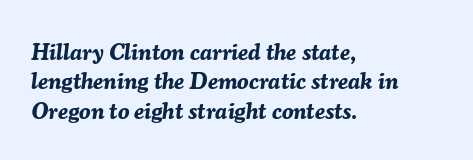
Q: Is the text bold? A: Yes.
Q: Is the text italic (slanted)? A: Yes, it leans right by about 7 degrees.
Q: Is the text underlined? A: No.
Q: How is the paragraph aligned? A: Left-aligned.
Q: Is the spacing between letters normal or unusually wide? A: Normal.
Q: Is the spacing between lines tight, normal or loose? A: Normal.
